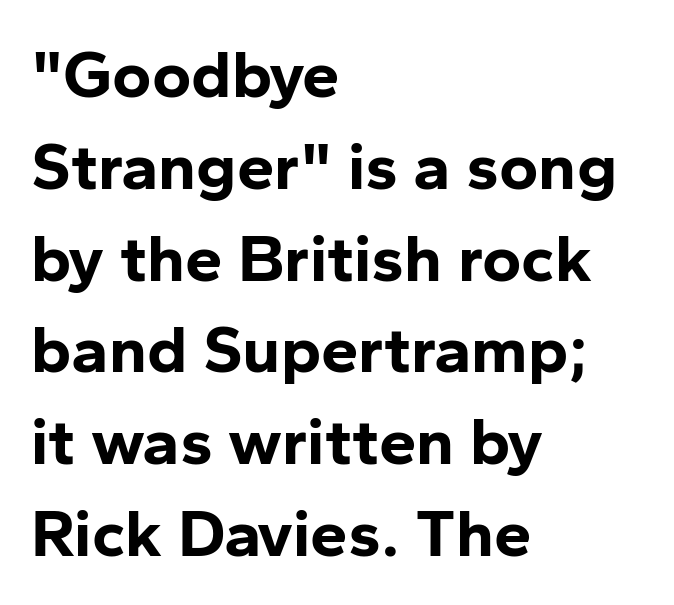
{"serif": "no", "italic": "no", "bold": "yes", "weight": "bold", "width": "normal", "stroke_contrast": "low", "x_height": "medium", "monospaced": "no", "underline": "no", "align": "left", "line_spacing": "normal", "line_spacing_ratio": 1.37, "letter_spacing": "normal", "letter_spacing_em": 0.0, "glyph_px": 67}
